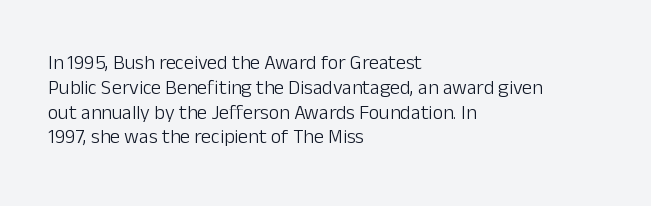
The image shows 20 px text type, upright; set left-aligned, line spacing 1.24x, normal letter spacing, not underlined.
